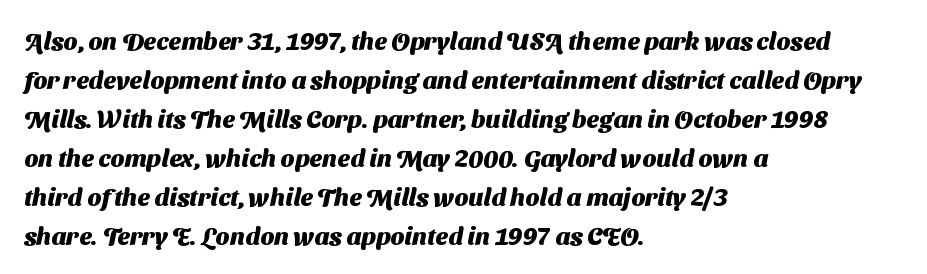
The area under the type is left untouched. Nobody touched the tracking dial on this one. Summary of vertical rhythm: regular, with standard interline spacing. These lines are set flush left with a ragged right edge. Typographic density is high because the face is bold.
